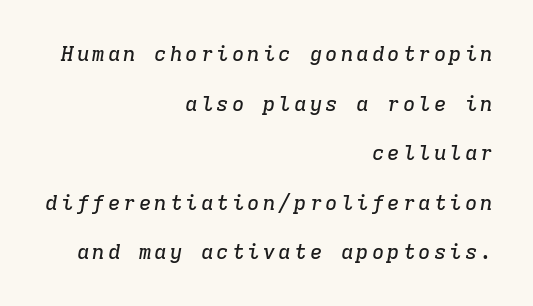
The image shows 21 px text type, italic (leaning right); set right-aligned, loose line spacing (2.36x), not underlined.
